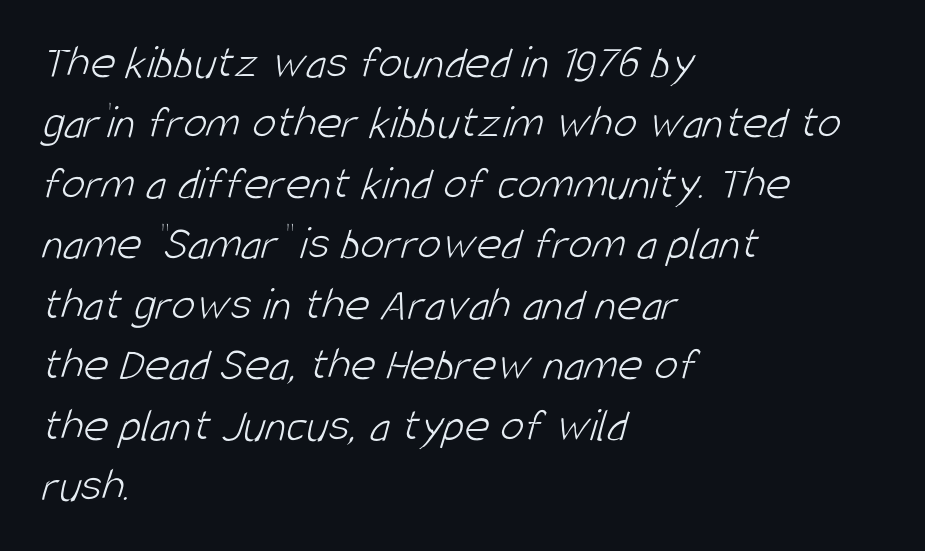
{"serif": "no", "bold": "no", "weight": "light", "width": "condensed", "stroke_contrast": "low", "x_height": "large", "monospaced": "no", "underline": "no", "align": "left", "line_spacing": "normal", "line_spacing_ratio": 1.26, "letter_spacing": "normal", "letter_spacing_em": 0.0, "glyph_px": 48}
